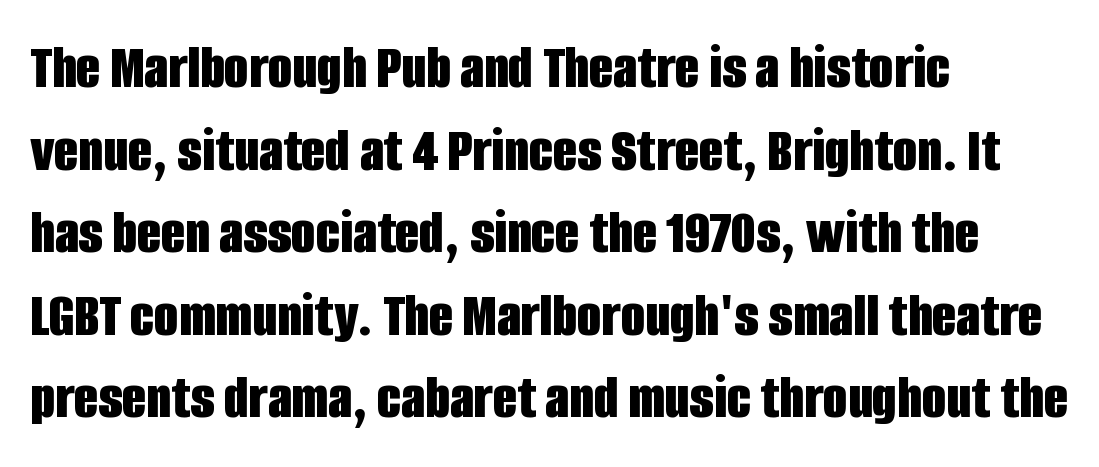
{"serif": "no", "italic": "no", "bold": "yes", "weight": "bold", "width": "condensed", "stroke_contrast": "low", "x_height": "large", "monospaced": "no", "underline": "no", "align": "left", "line_spacing": "normal", "line_spacing_ratio": 1.31, "letter_spacing": "normal", "letter_spacing_em": 0.0, "glyph_px": 63}
